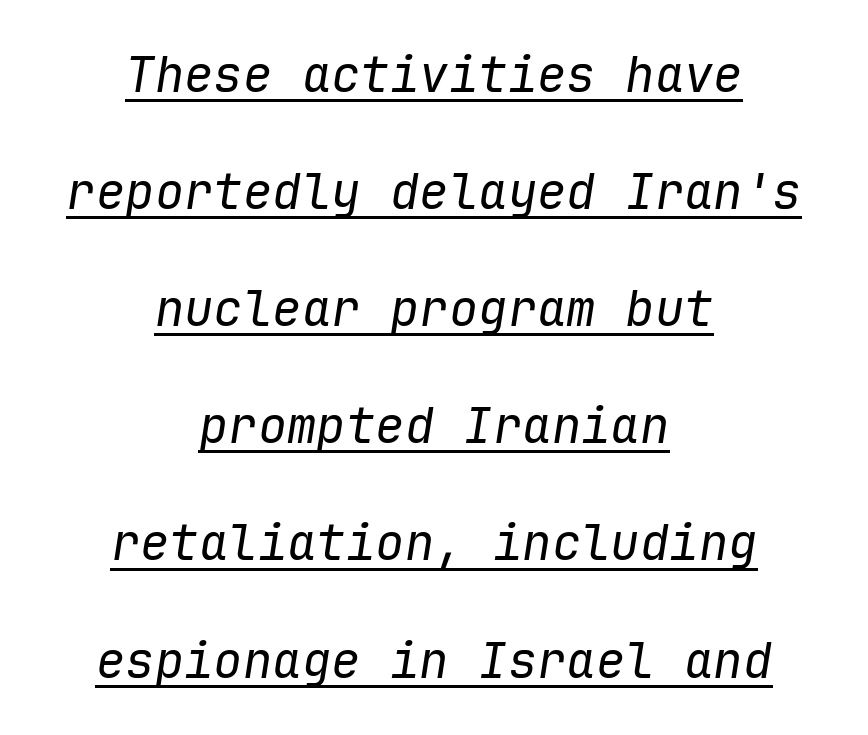
{"italic": "yes", "lean": "right", "slant_degrees": 9, "bold": "no", "weight": "regular", "width": "normal", "stroke_contrast": "low", "x_height": "medium", "monospaced": "yes", "underline": "yes", "align": "center", "line_spacing": "loose", "line_spacing_ratio": 2.39, "letter_spacing": "normal", "letter_spacing_em": 0.0, "glyph_px": 49}
